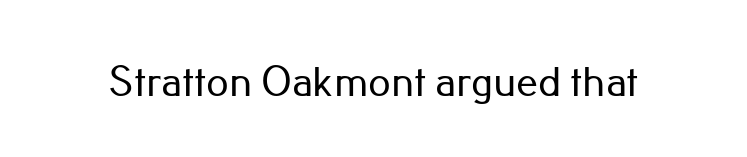
A typesetter would call this zero additional tracking. Any mark beneath the type? The region is blank. The type family on display is of the sans-serif kind. Looks like regular typesetting: each glyph gets only the width it needs. You can tell it's not italic because the verticals are truly vertical.
